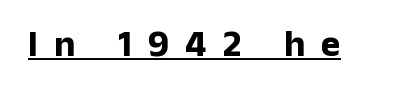
{"serif": "no", "italic": "no", "bold": "yes", "weight": "bold", "width": "normal", "stroke_contrast": "low", "x_height": "medium", "monospaced": "no", "underline": "yes", "letter_spacing": "wide", "letter_spacing_em": 0.44, "glyph_px": 37}
